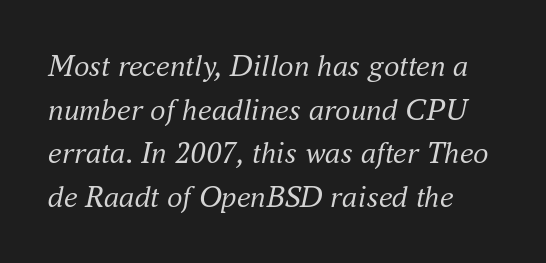
Heaviness? Minimal to ordinary, like unemphasized prose. Leading matches the norm, producing a regular column. Here the designer chose a conventional face with non-uniform glyph widths. Does the type have serifs? Yes, each stem ends in a small foot. Letters rest on an invisible, unmarked baseline. Style check: oblique.
